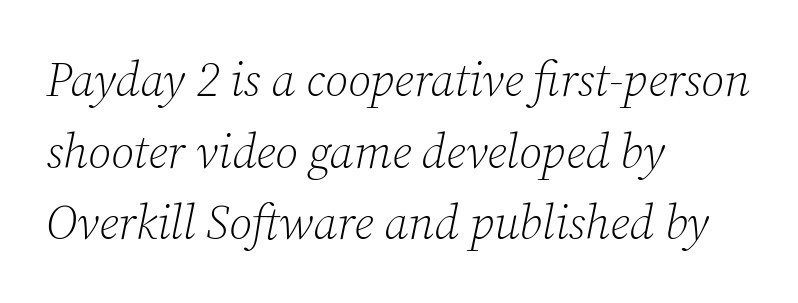
{"serif": "yes", "italic": "yes", "lean": "right", "slant_degrees": 12, "bold": "no", "weight": "light", "width": "normal", "stroke_contrast": "low", "x_height": "medium", "monospaced": "no", "underline": "no", "align": "left", "line_spacing": "normal", "line_spacing_ratio": 1.49, "letter_spacing": "normal", "letter_spacing_em": 0.0, "glyph_px": 48}
